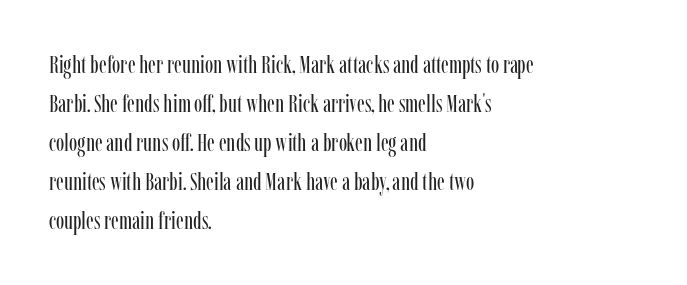
The space between consecutive lines is moderate. In terms of letterspacing, this is plain default setting. This rendering features lettering with no underline. Is the stroke heavy? The answer is a plain regular-or-lighter.
